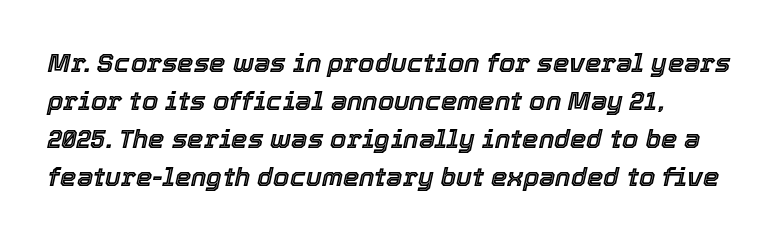
The image shows 26 px text type, italic (leaning right); set left-aligned, normal line spacing (1.46x), normal letter spacing, not underlined.
